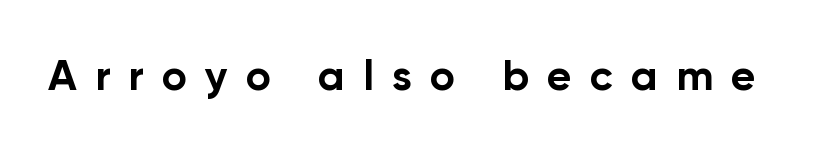
Q: Is the text bold? A: Yes.
Q: Is the text italic (slanted)? A: No, it is upright.
Q: Is the typeface a serif or a sans-serif typeface? A: Sans-serif.
Q: Is the text underlined? A: No.
Q: Is the spacing between letters normal or unusually wide? A: Unusually wide.
Q: Width (condensed, normal, or wide)? A: Normal.
Q: Stroke contrast? A: Low.
Q: x-height? A: Medium.
Q: Monospaced? A: No.
